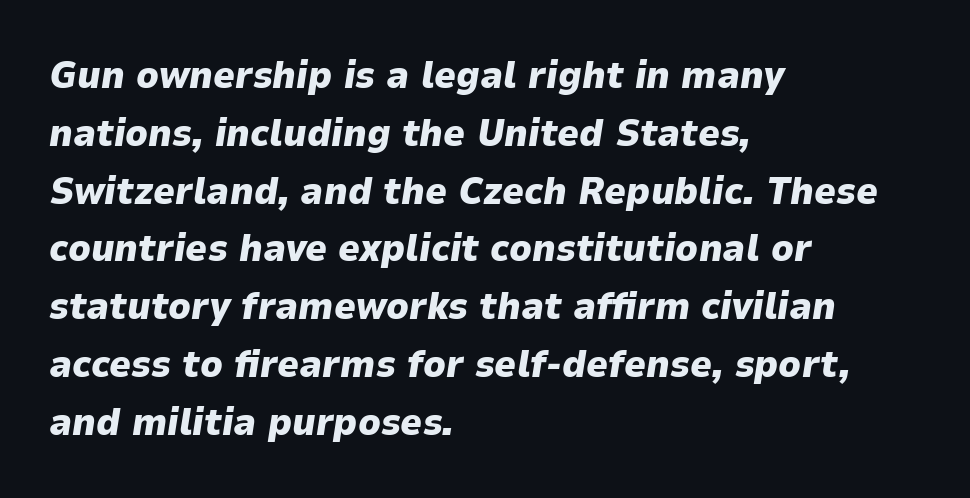
{"italic": "yes", "lean": "right", "slant_degrees": 9, "bold": "yes", "weight": "heavy", "width": "normal", "stroke_contrast": "low", "x_height": "medium", "monospaced": "no", "underline": "no", "align": "left", "line_spacing": "normal", "line_spacing_ratio": 1.52, "letter_spacing": "normal", "letter_spacing_em": 0.0, "glyph_px": 38}
